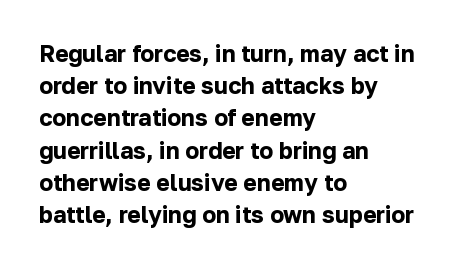
{"italic": "no", "bold": "yes", "underline": "no", "align": "left", "line_spacing": "normal", "line_spacing_ratio": 1.4, "letter_spacing": "normal", "letter_spacing_em": 0.0, "glyph_px": 23}
